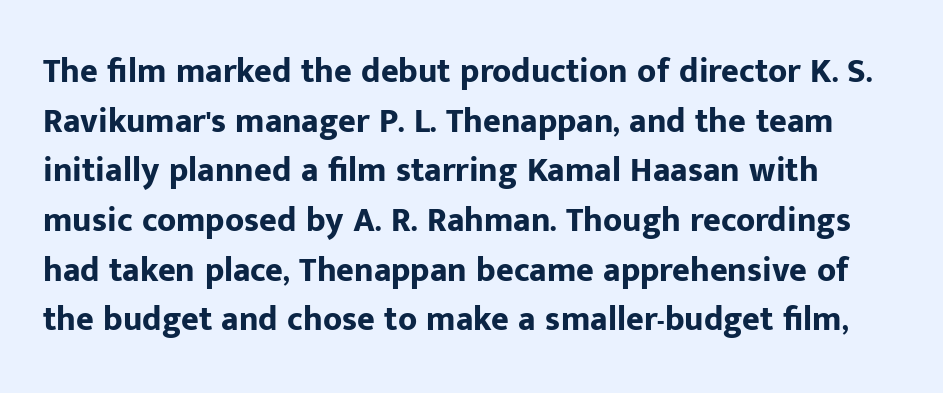
{"serif": "no", "italic": "no", "bold": "yes", "weight": "bold", "width": "normal", "stroke_contrast": "low", "x_height": "medium", "monospaced": "no", "underline": "no", "line_spacing": "normal", "line_spacing_ratio": 1.46, "letter_spacing": "normal", "letter_spacing_em": 0.0, "glyph_px": 34}
